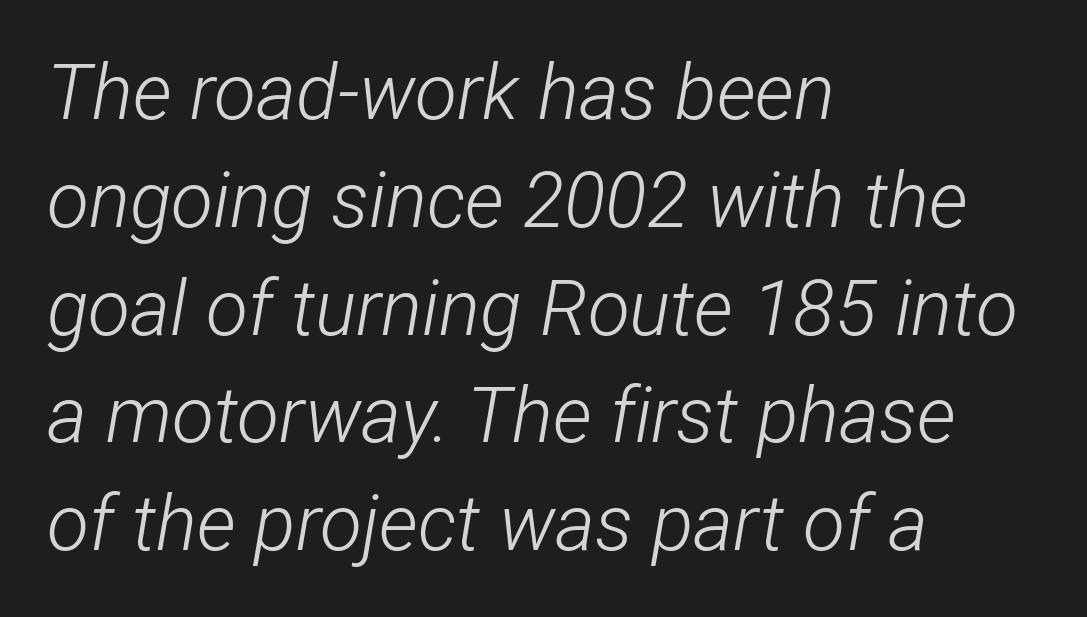
The image shows 77 px light, condensed type, italic (leaning right); set left-aligned, normal line spacing (1.4x), normal letter spacing, not underlined; low stroke contrast and a medium x-height.
